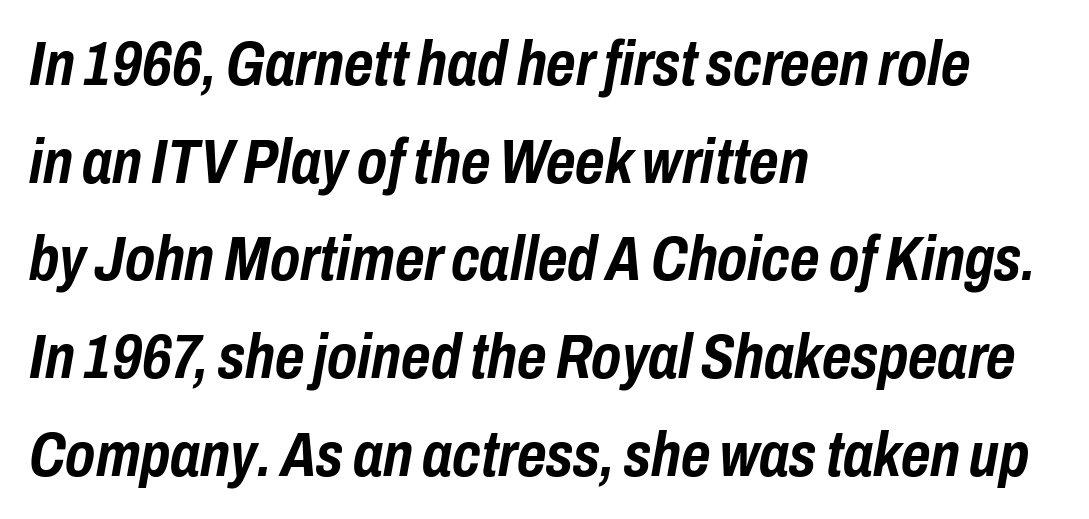
Q: Is the text bold? A: Yes.
Q: Is the text italic (slanted)? A: Yes, it leans right by about 10 degrees.
Q: Is the text underlined? A: No.
Q: How is the paragraph aligned? A: Left-aligned.
Q: Is the spacing between letters normal or unusually wide? A: Normal.
Q: Is the spacing between lines tight, normal or loose? A: Normal.
Q: Width (condensed, normal, or wide)? A: Condensed.
Q: Stroke contrast? A: Low.
Q: x-height? A: Medium.
Q: Monospaced? A: No.
